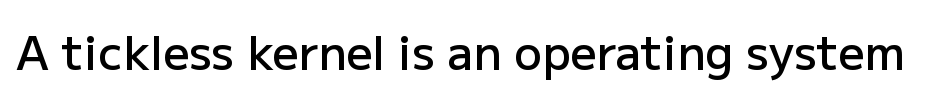
Are there feet on the stems? There aren't — it's a sans. The passage shown is not underscored anywhere. This sample uses an upright cut, with every glyph sitting square on the baseline. Proportional: the letters do not fall into vertical columns. A typesetter would call this zero additional tracking.
